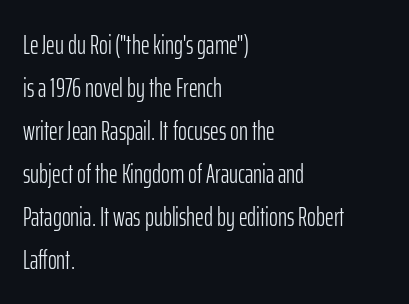
{"italic": "no", "bold": "no", "underline": "no", "align": "left", "line_spacing": "normal", "line_spacing_ratio": 1.59, "letter_spacing": "normal", "letter_spacing_em": 0.0, "glyph_px": 27}
